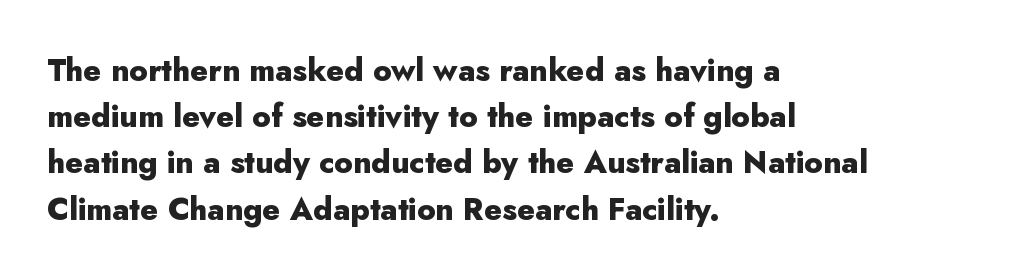
Descenders are the only things crossing below the line. Baseline-to-baseline distance is the conventional proportion of letter height. The face used here is rendered with its standard letterfit. Strokes here are thick enough to call this a true bold. This is roman type, the default non-slanted kind. Think of a printed novel: that variable character pitch is what you see here.
